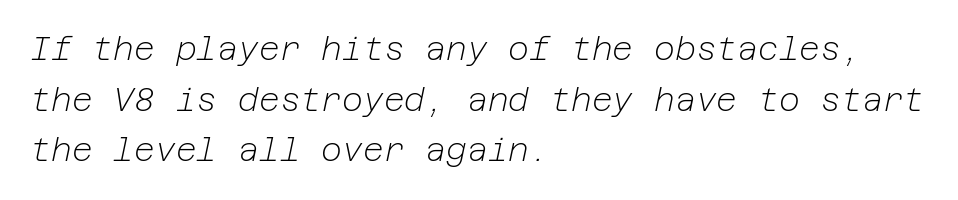
{"italic": "yes", "lean": "right", "slant_degrees": 12, "bold": "no", "weight": "light", "width": "normal", "stroke_contrast": "low", "x_height": "medium", "underline": "no", "align": "left", "line_spacing": "normal", "line_spacing_ratio": 1.58, "letter_spacing": "normal", "letter_spacing_em": 0.0, "glyph_px": 32}
